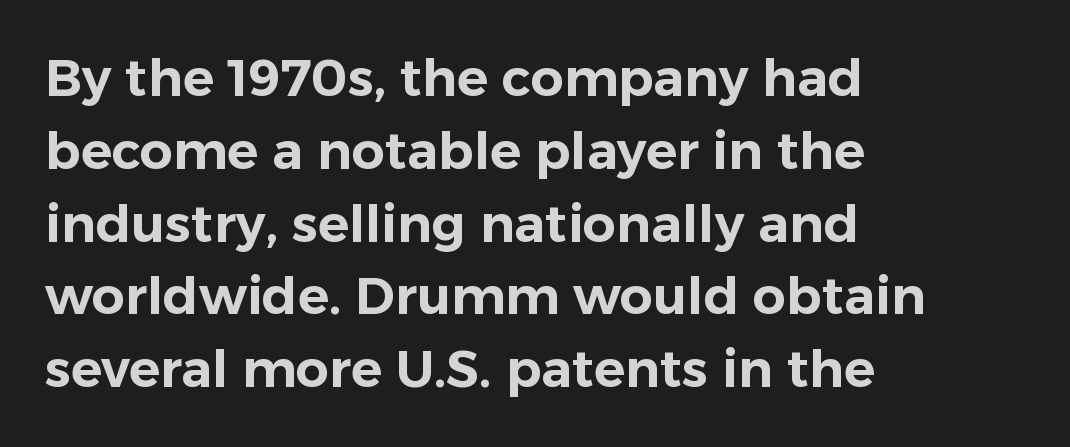
{"serif": "no", "italic": "no", "width": "normal", "stroke_contrast": "low", "x_height": "medium", "monospaced": "no", "underline": "no", "align": "left", "line_spacing": "normal", "line_spacing_ratio": 1.4, "letter_spacing": "normal", "letter_spacing_em": 0.0, "glyph_px": 52}
